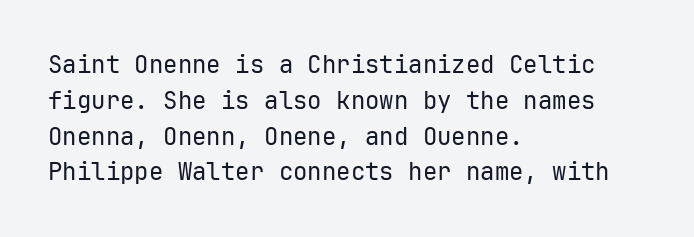
The image shows 24 px text type, upright; set left-aligned, normal line spacing (1.49x), normal letter spacing, not underlined.
